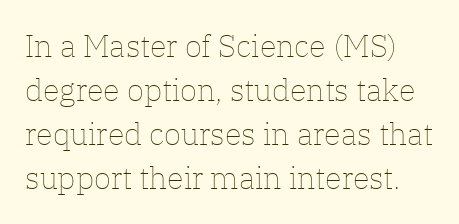
Descender tails drop into unmarked territory. A typesetter would mark this as roman, not italic. Do the characters align in a grid? No, the font is proportional. Does extra space separate the letters? No, they use regular spacing. Stem width sits at or under what a default text font uses. A normal amount of white space separates one row of letters from the next.
